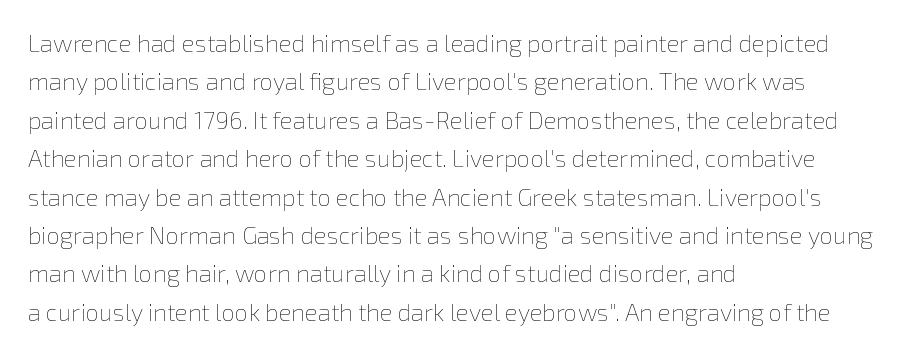
Plain, unruled lines of type. No heavy texture on the line: the type isn't bold. Look at the tracking — it's just the regular setting, nothing added. The axis of the letterforms is exactly vertical. The rows are spaced the way most documents space them.
